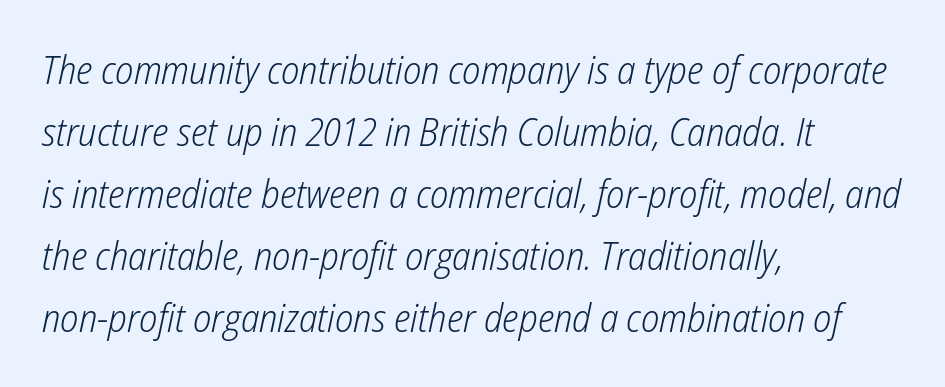
{"italic": "yes", "lean": "right", "slant_degrees": 12, "bold": "no", "weight": "light", "width": "condensed", "stroke_contrast": "low", "x_height": "medium", "monospaced": "no", "underline": "no", "align": "left", "line_spacing": "normal", "line_spacing_ratio": 1.59, "letter_spacing": "normal", "letter_spacing_em": 0.0, "glyph_px": 39}
